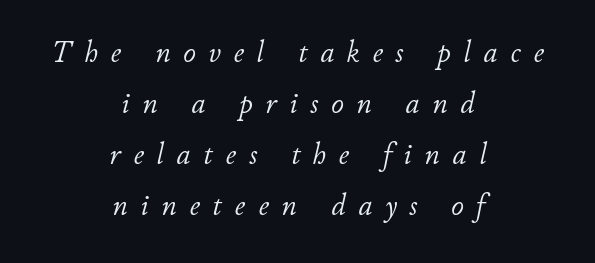
Rule under the text: the space is simply empty. An italicized treatment has been applied to the whole sample. No extra ink here — the face is not bold. Caption: expanded tracking, letters set apart.
